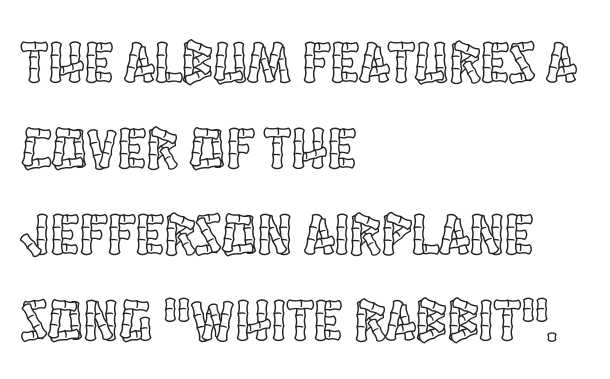
{"italic": "no", "width": "condensed", "x_height": "large", "monospaced": "no", "underline": "no", "align": "left", "line_spacing": "normal", "line_spacing_ratio": 1.46, "letter_spacing": "normal", "letter_spacing_em": 0.0, "glyph_px": 59}
